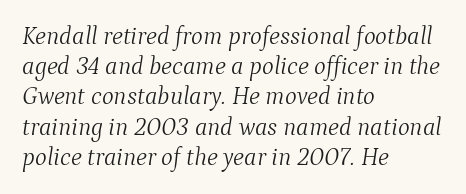
The lines are quadded left. Observe the lean: these are italic letterforms. Nobody touched the tracking dial on this one. Stems here are at most as thick as an everyday book face.
